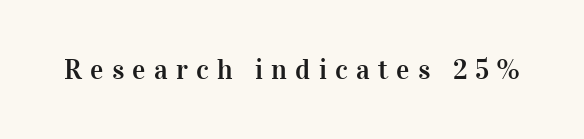
Q: Is the text italic (slanted)? A: No, it is upright.
Q: Is the typeface a serif or a sans-serif typeface? A: Serif.
Q: Is the text underlined? A: No.
Q: Is the spacing between letters normal or unusually wide? A: Unusually wide.
Q: Width (condensed, normal, or wide)? A: Normal.
Q: Stroke contrast? A: High.
Q: x-height? A: Medium.
Q: Monospaced? A: No.
